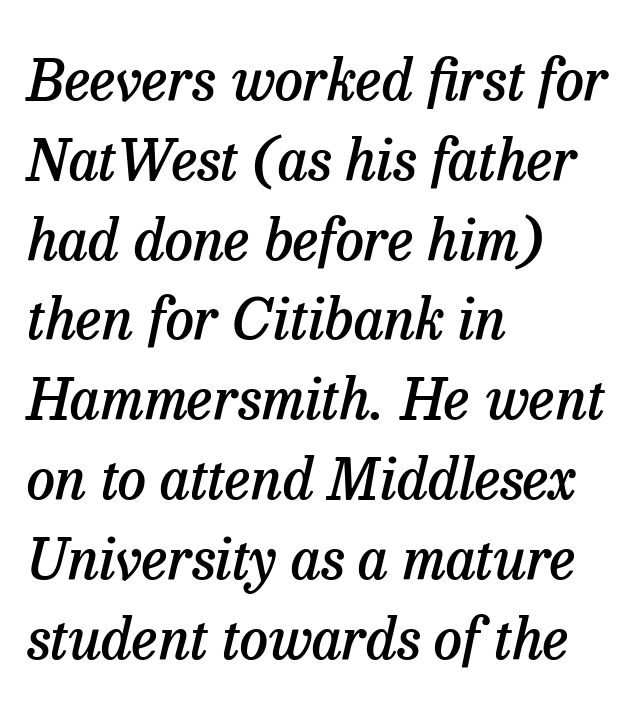
{"serif": "yes", "italic": "yes", "lean": "right", "slant_degrees": 13, "bold": "semi", "weight": "semibold", "width": "normal", "stroke_contrast": "low", "x_height": "medium", "monospaced": "no", "underline": "no", "align": "left", "line_spacing": "normal", "line_spacing_ratio": 1.4, "letter_spacing": "normal", "letter_spacing_em": 0.0, "glyph_px": 57}
